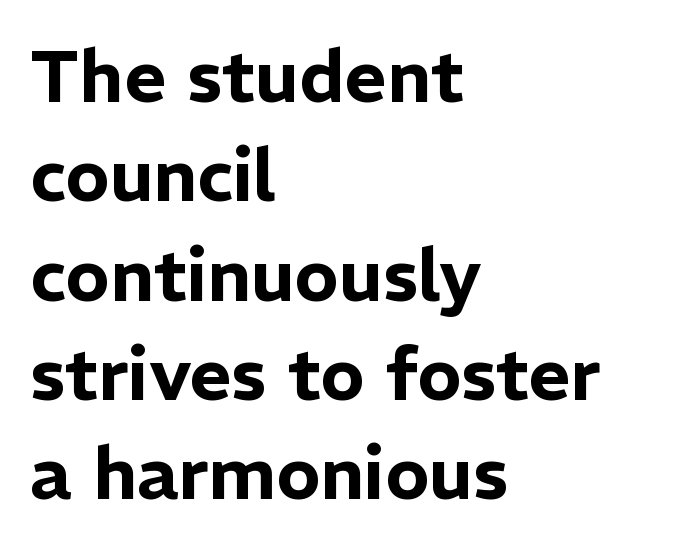
{"serif": "no", "italic": "no", "width": "normal", "stroke_contrast": "low", "x_height": "medium", "monospaced": "no", "underline": "no", "align": "left", "line_spacing": "normal", "line_spacing_ratio": 1.36, "letter_spacing": "normal", "letter_spacing_em": 0.0, "glyph_px": 73}
